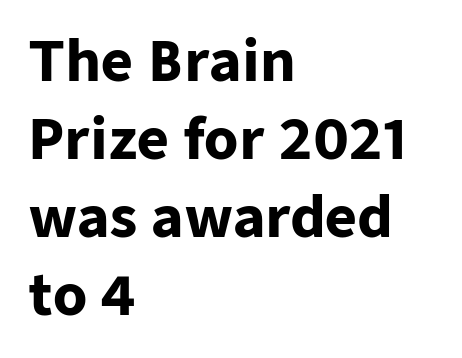
Ordinary non-slanted type is in use. The strokes are fattened all the way to bold. A bare baseline throughout the passage. The block of text has a typical density, with ordinary space between rows. The horizontal fit of the characters is conventional and even.
